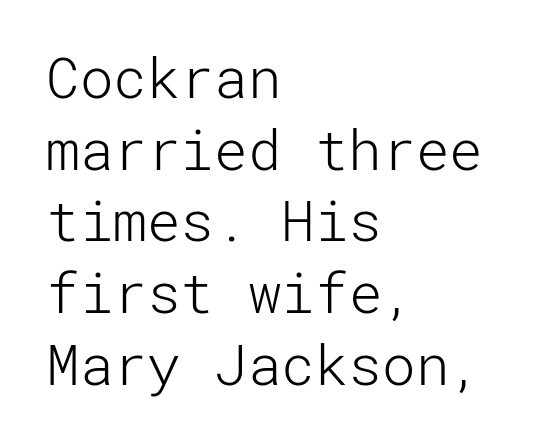
Q: Is the text bold? A: No.
Q: Is the text italic (slanted)? A: No, it is upright.
Q: Is the typeface a serif or a sans-serif typeface? A: Sans-serif.
Q: Is the text underlined? A: No.
Q: How is the paragraph aligned? A: Left-aligned.
Q: Is the spacing between letters normal or unusually wide? A: Normal.
Q: Is the spacing between lines tight, normal or loose? A: Normal.
Q: Width (condensed, normal, or wide)? A: Normal.
Q: Stroke contrast? A: Low.
Q: x-height? A: Medium.
